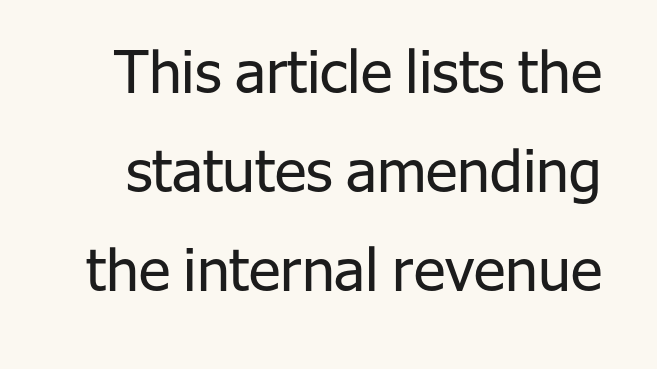
Nobody touched the tracking dial on this one. Designer's note — italics off, roman on. Classification — sans serif. The glyphs are unaccompanied by any horizontal stroke below them. Compared with a typical body face, this is equally light or lighter still.
